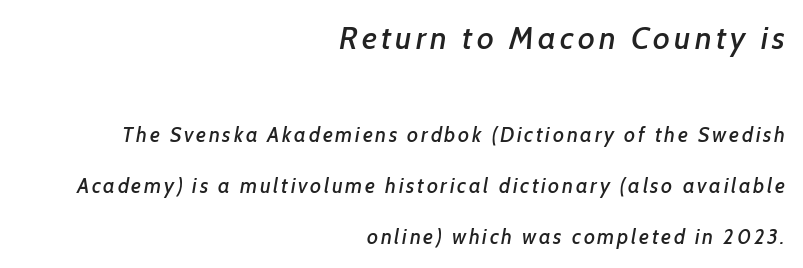
Q: Is the typeface a serif or a sans-serif typeface? A: Sans-serif.
Q: Is the text underlined? A: No.
Q: How is the paragraph aligned? A: Right-aligned.
Q: Is the spacing between lines tight, normal or loose? A: Loose.
Q: Which block of text is set in a larger size, the first (top) or the second (bottom)? A: The first (top) one.
Q: Width (condensed, normal, or wide)? A: Normal.
Q: Stroke contrast? A: Low.
Q: x-height? A: Medium.
Q: Monospaced? A: No.
